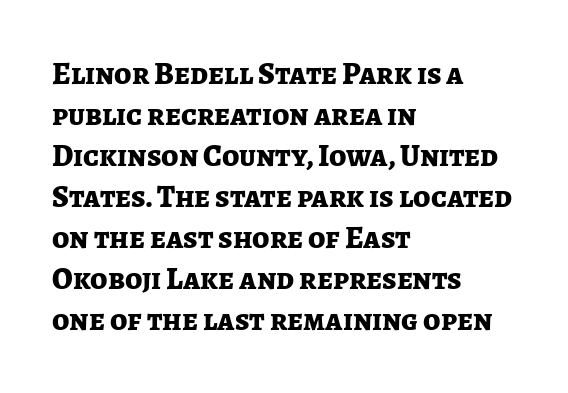
The type family on display is of the sans-serif kind. Plain, unruled lines of type. The rendering anchors every line to the left-hand side. The specimen reads as upright at a glance.
